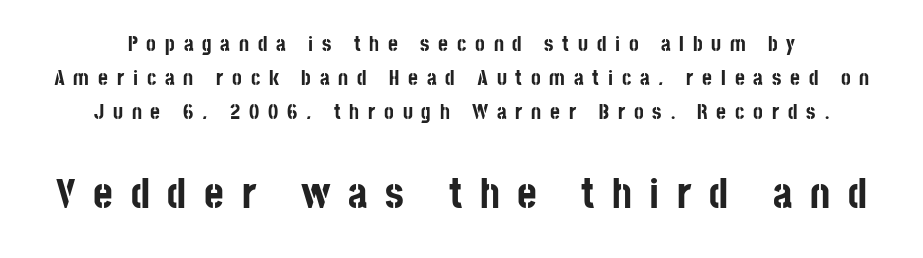
The type is letterspaced generously, with wide tracking. Is there much room between lines? A standard amount, neither cramped nor airy. Horizontal alignment here is central, giving a formal, balanced look. The font is running at its bold setting.
